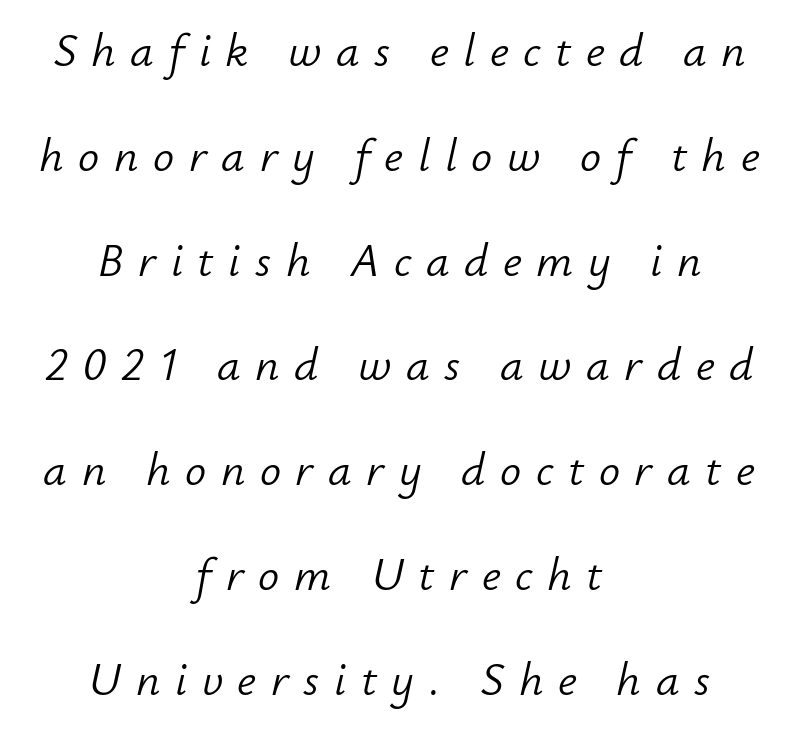
Q: Is the text bold? A: No.
Q: Is the text italic (slanted)? A: Yes, it leans right by about 12 degrees.
Q: Is the text underlined? A: No.
Q: How is the paragraph aligned? A: Centered.
Q: Is the spacing between letters normal or unusually wide? A: Unusually wide.
Q: Is the spacing between lines tight, normal or loose? A: Loose.
Q: Width (condensed, normal, or wide)? A: Normal.
Q: Stroke contrast? A: Low.
Q: x-height? A: Small.
Q: Monospaced? A: No.
